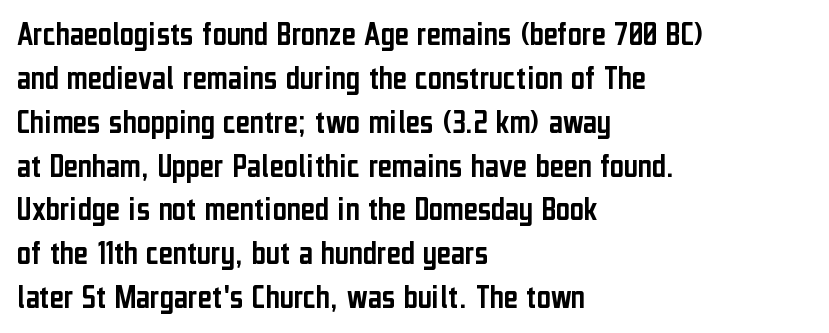
The image shows 34 px condensed sans-serif type, upright; set left-aligned, normal line spacing (1.29x), normal letter spacing, not underlined; low stroke contrast and a medium x-height.
